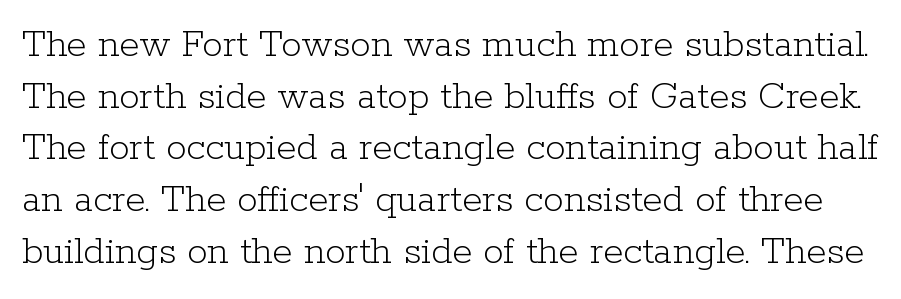
{"serif": "yes", "italic": "no", "bold": "no", "weight": "light", "width": "normal", "stroke_contrast": "low", "x_height": "medium", "monospaced": "no", "underline": "no", "line_spacing": "normal", "line_spacing_ratio": 1.26, "letter_spacing": "normal", "letter_spacing_em": 0.0, "glyph_px": 41}
